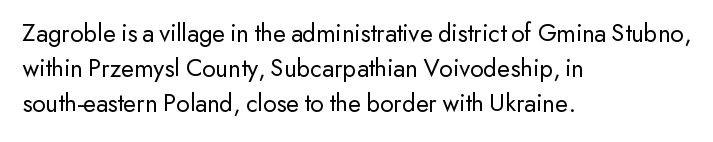
{"italic": "no", "bold": "no", "underline": "no", "align": "left", "line_spacing": "normal", "line_spacing_ratio": 1.35, "letter_spacing": "normal", "letter_spacing_em": 0.0, "glyph_px": 26}
